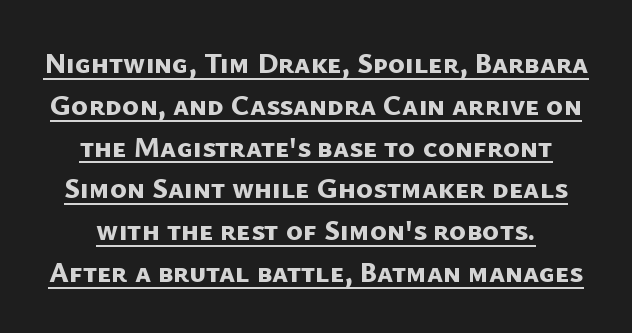
This is underlined copy, the kind a proofreader might mark for attention. Heft: maximum for text — a bold. The face used here is a sans, in the tradition of grotesques and geometrics. Spacing verdict: proportional, widths tailored to each character.
